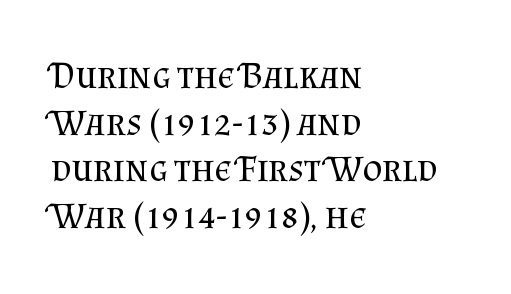
These lines are rendered in a variable-pitch font. The tracking reads as untouched default to a designer's eye. Little horizontal feet cap the strokes, marking this as serif type. The strokes are not fattened; the text isn't bold.
